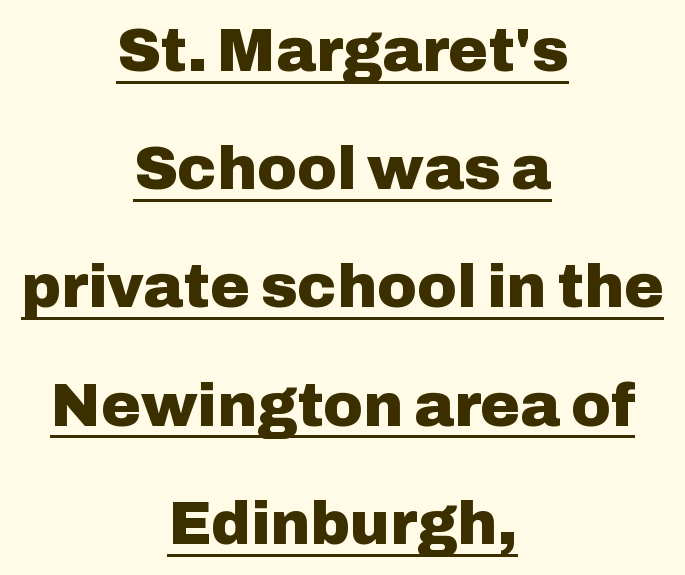
{"serif": "no", "italic": "no", "bold": "yes", "weight": "heavy", "width": "normal", "stroke_contrast": "low", "x_height": "medium", "monospaced": "no", "underline": "yes", "align": "center", "line_spacing": "loose", "line_spacing_ratio": 1.97, "letter_spacing": "normal", "letter_spacing_em": 0.0, "glyph_px": 60}
